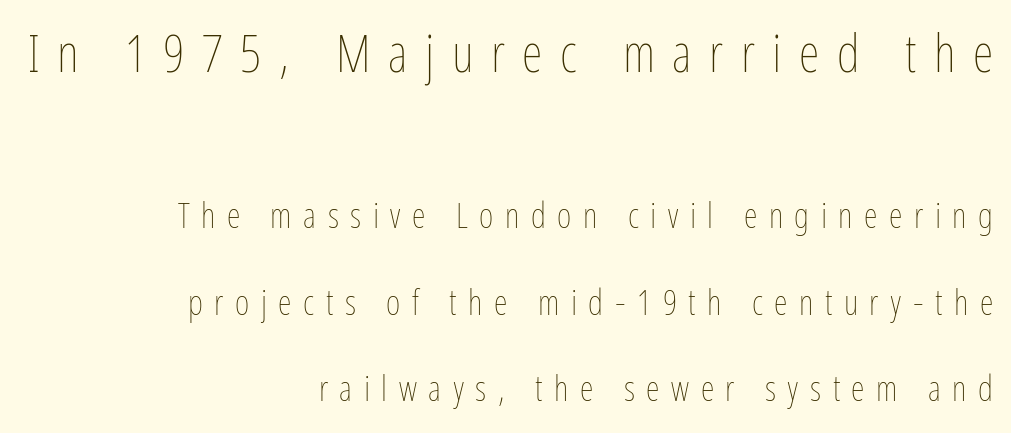
Q: Is the text bold? A: No.
Q: Is the text italic (slanted)? A: No, it is upright.
Q: Is the text underlined? A: No.
Q: How is the paragraph aligned? A: Right-aligned.
Q: Is the spacing between letters normal or unusually wide? A: Unusually wide.
Q: Is the spacing between lines tight, normal or loose? A: Loose.
Q: Which block of text is set in a larger size, the first (top) or the second (bottom)? A: The first (top) one.
Q: Width (condensed, normal, or wide)? A: Condensed.
Q: Stroke contrast? A: Low.
Q: x-height? A: Medium.
Q: Monospaced? A: No.
